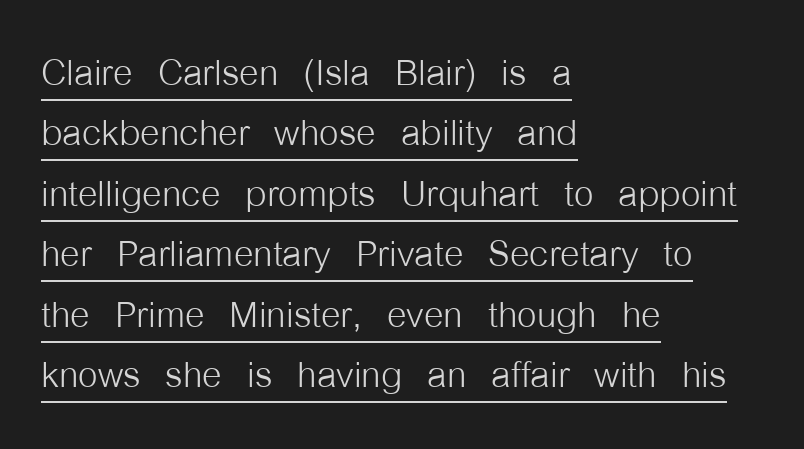
The image shows 50 px light, condensed sans-serif type, upright; set left-aligned, line spacing 1.21x, normal letter spacing, underlined; low stroke contrast and a medium x-height.
